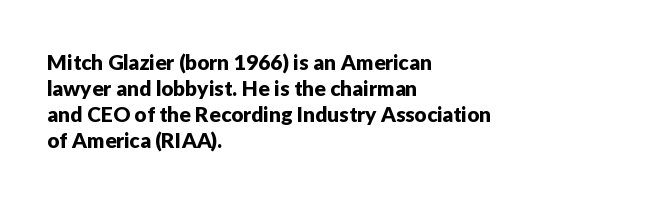
The typesetter chose a ragged-right arrangement here. The type sits square on the baseline with zero lean. There is no visible air inserted between adjacent glyphs. Has an underline been added? It has not.
